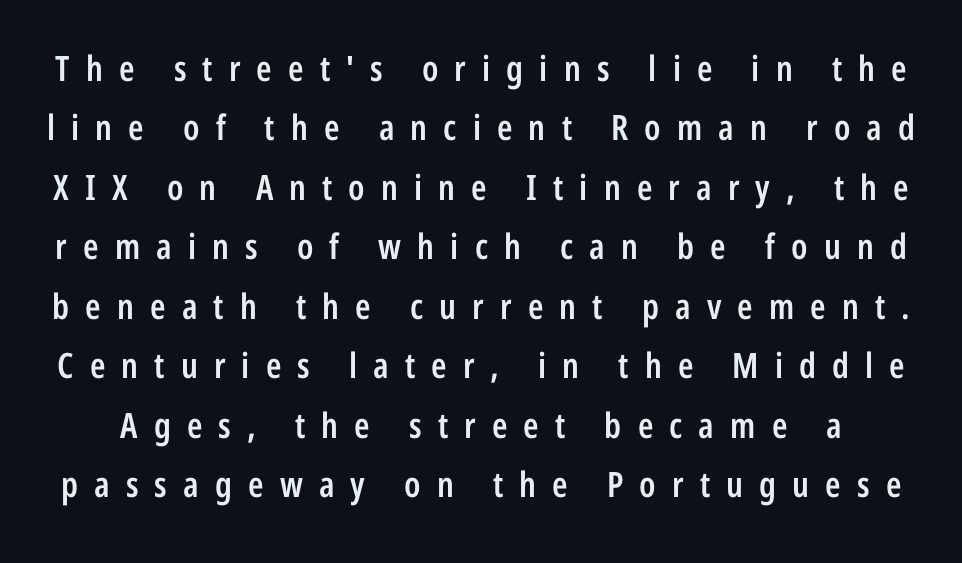
Q: Is the text bold? A: Semi-bold.
Q: Is the text italic (slanted)? A: No, it is upright.
Q: Is the typeface a serif or a sans-serif typeface? A: Sans-serif.
Q: Is the text underlined? A: No.
Q: Is the spacing between letters normal or unusually wide? A: Unusually wide.
Q: Is the spacing between lines tight, normal or loose? A: Normal.
Q: Width (condensed, normal, or wide)? A: Condensed.
Q: Stroke contrast? A: Low.
Q: x-height? A: Medium.
Q: Monospaced? A: No.
